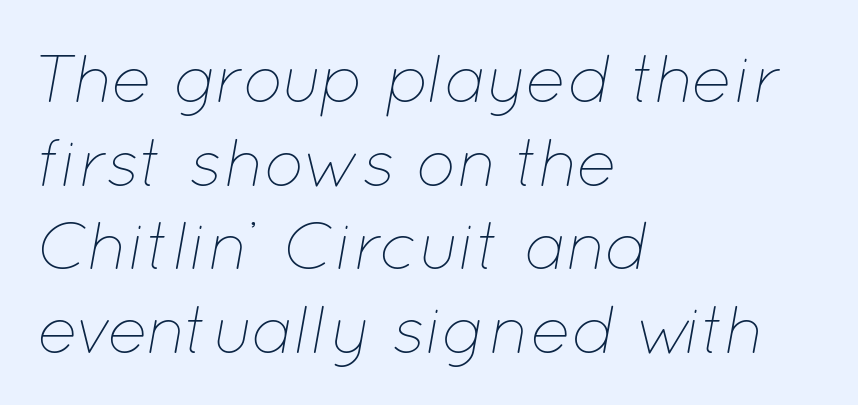
Is the block centered? No — it sits flush against the left margin. The area under the type is left untouched. Varying glyph widths throughout — classic text-font behaviour. No extra ink here — the face is not bold. No extra tracking has been applied to these lines.
